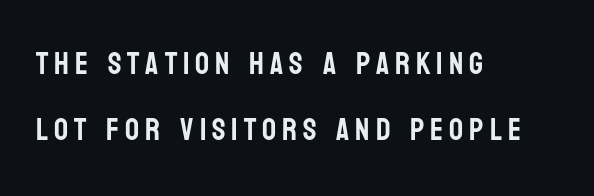
The image shows 31 px condensed sans-serif type, upright; set left-aligned, loose line spacing (2.14x), not underlined; low stroke contrast and a large x-height.
